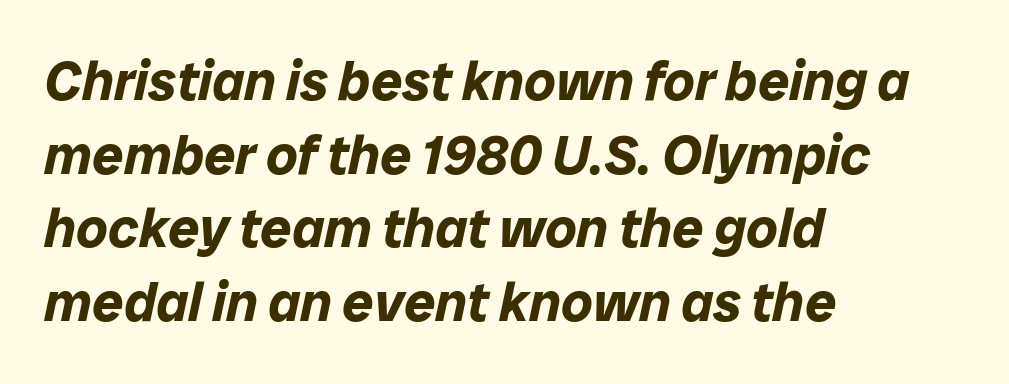
{"italic": "yes", "lean": "right", "slant_degrees": 12, "bold": "yes", "weight": "bold", "width": "normal", "stroke_contrast": "low", "x_height": "medium", "monospaced": "no", "underline": "no", "align": "left", "line_spacing": "normal", "line_spacing_ratio": 1.34, "letter_spacing": "normal", "letter_spacing_em": 0.0, "glyph_px": 55}
